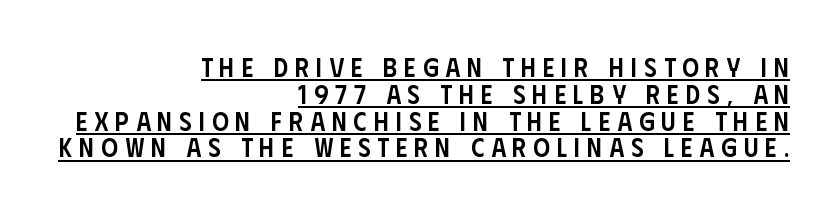
Q: Is the text bold? A: Semi-bold.
Q: Is the text italic (slanted)? A: No, it is upright.
Q: Is the text underlined? A: Yes.
Q: How is the paragraph aligned? A: Right-aligned.
Q: Is the spacing between letters normal or unusually wide? A: Unusually wide.
Q: Is the spacing between lines tight, normal or loose? A: Tight.
